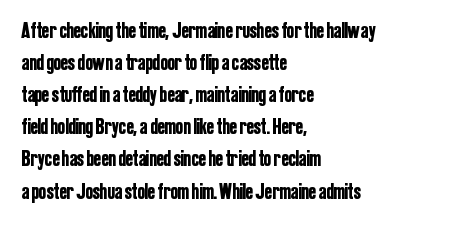
Q: Is the text italic (slanted)? A: No, it is upright.
Q: Is the text underlined? A: No.
Q: How is the paragraph aligned? A: Left-aligned.
Q: Is the spacing between letters normal or unusually wide? A: Normal.
Q: Is the spacing between lines tight, normal or loose? A: Normal.
